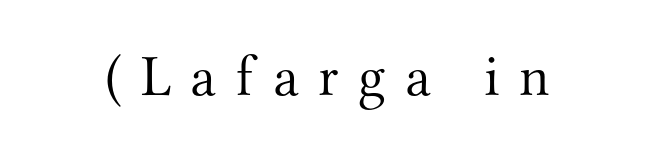
This is roman type, the default non-slanted kind. The letters carry serifs — small finishing strokes at the ends of their stems. Weight: regular or lighter. The passage shown is typed in a proportional face where columns would drift. The rendering inserts visible extra space after every character.
